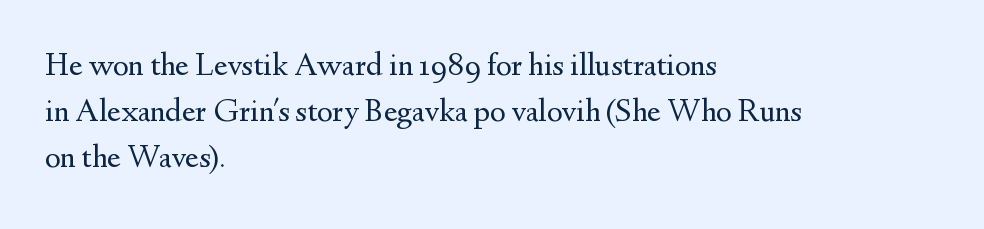
The image shows 33 px regular-weight serif type, upright; set left-aligned, normal line spacing (1.4x), normal letter spacing, not underlined; medium stroke contrast and a small x-height.
